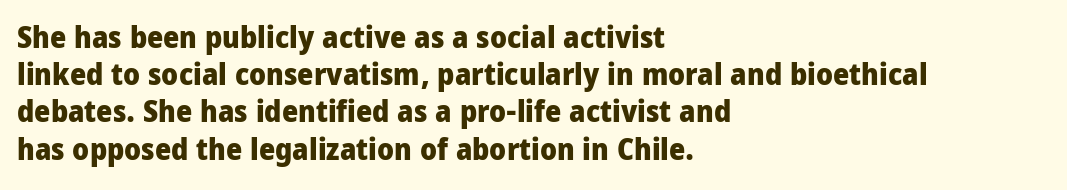
{"serif": "no", "italic": "no", "bold": "yes", "weight": "heavy", "width": "condensed", "stroke_contrast": "low", "x_height": "large", "monospaced": "no", "underline": "no", "align": "left", "line_spacing_ratio": 1.2, "letter_spacing": "normal", "letter_spacing_em": 0.0, "glyph_px": 31}
